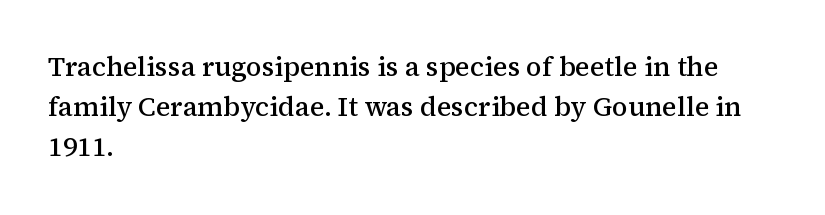
Q: Is the text bold? A: Semi-bold.
Q: Is the text italic (slanted)? A: No, it is upright.
Q: Is the text underlined? A: No.
Q: How is the paragraph aligned? A: Left-aligned.
Q: Is the spacing between letters normal or unusually wide? A: Normal.
Q: Is the spacing between lines tight, normal or loose? A: Normal.
